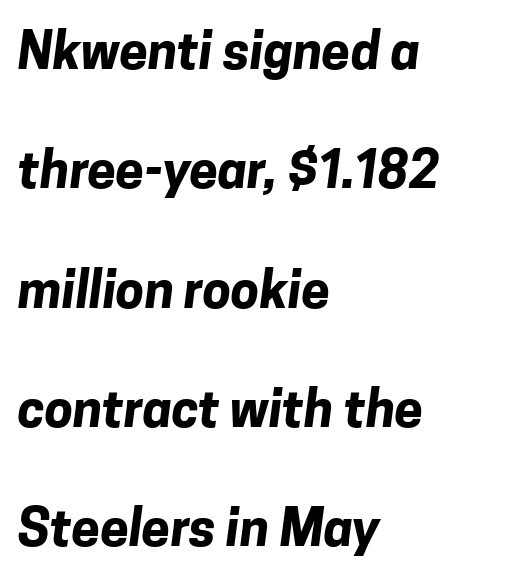
{"serif": "no", "bold": "yes", "weight": "bold", "width": "normal", "stroke_contrast": "low", "x_height": "medium", "monospaced": "no", "underline": "no", "align": "left", "line_spacing": "loose", "line_spacing_ratio": 2.34, "letter_spacing": "normal", "letter_spacing_em": 0.0, "glyph_px": 51}
